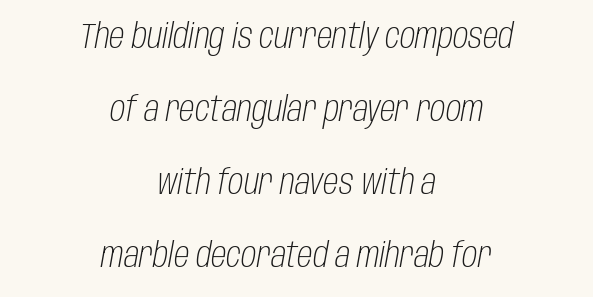
{"italic": "yes", "lean": "right", "slant_degrees": 10, "bold": "no", "weight": "light", "width": "condensed", "stroke_contrast": "low", "x_height": "large", "monospaced": "no", "underline": "no", "align": "center", "line_spacing": "loose", "line_spacing_ratio": 2.09, "letter_spacing": "normal", "letter_spacing_em": 0.0, "glyph_px": 35}
